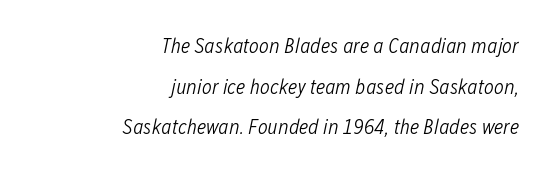
{"italic": "yes", "lean": "right", "slant_degrees": 12, "bold": "no", "underline": "no", "align": "right", "line_spacing": "loose", "line_spacing_ratio": 1.93, "letter_spacing": "normal", "letter_spacing_em": 0.0, "glyph_px": 21}
